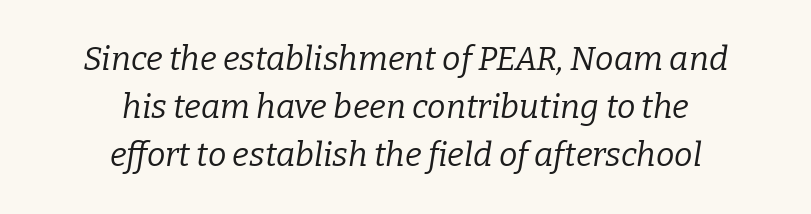
The baseline area is clear. Caption: multi-line text, centered on the measure. This is not heavy type; no bold has been used. In terms of leading, this rendering sits right in the middle. Unlike a clean sans, this face finishes its strokes with serifs. Quick note: italic.
